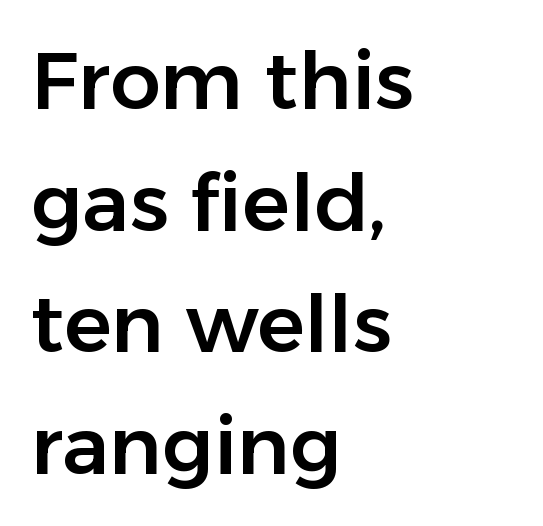
The image shows 80 px sans-serif type, upright; set left-aligned, normal line spacing (1.52x), normal letter spacing, not underlined; low stroke contrast and a medium x-height.
